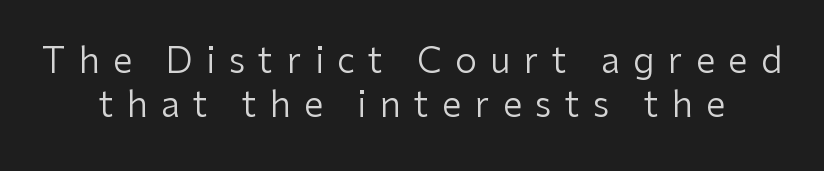
The image shows 35 px regular-weight sans-serif type, upright; set normal line spacing (1.25x), unusually wide letter spacing (+0.38 em), not underlined; low stroke contrast and a medium x-height.
